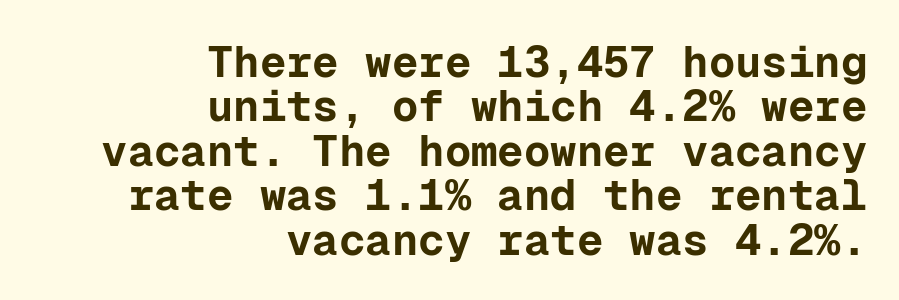
The image shows 44 px bold sans-serif type, upright, monospaced; set right-aligned, tight line spacing (1.01x), normal letter spacing, not underlined; low stroke contrast and a medium x-height.
